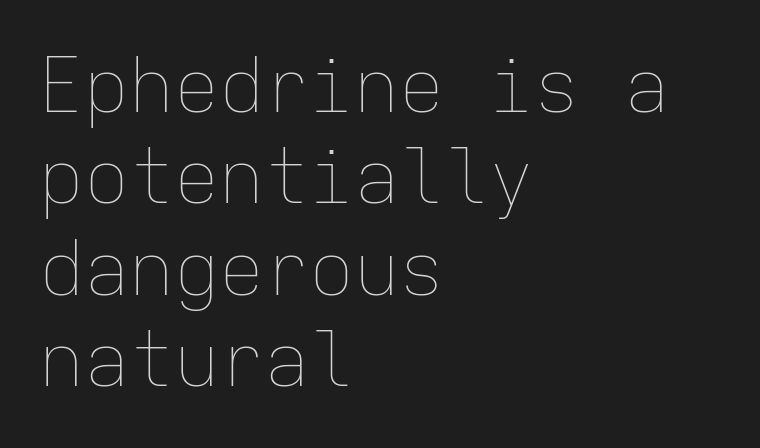
Vertical strokes here are truly vertical. Each row of text sits above clean, open space. Notice how the passage keeps a crisp vertical edge on the left only. Think of a typewriter: that constant character pitch is what you see here.
